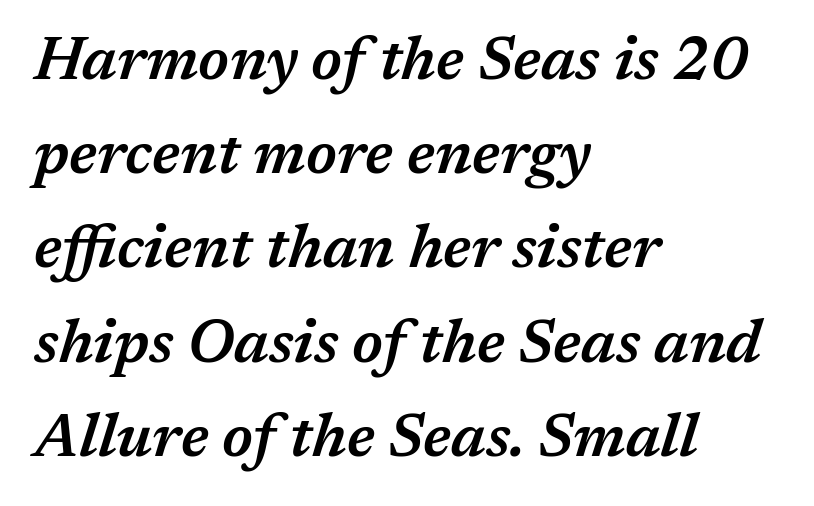
The image shows 60 px semibold type, italic (leaning right); set left-aligned, normal line spacing (1.57x), normal letter spacing, not underlined; medium stroke contrast and a medium x-height.
